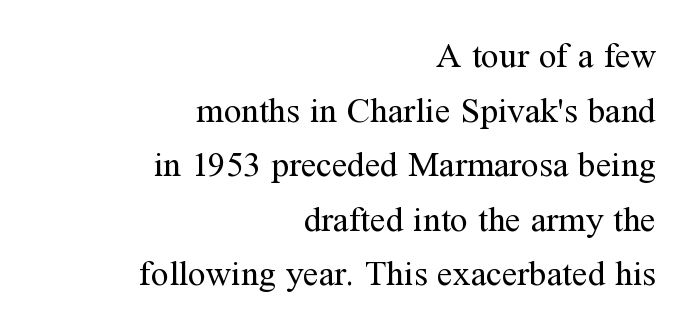
{"serif": "yes", "italic": "no", "bold": "no", "weight": "regular", "width": "normal", "stroke_contrast": "medium", "x_height": "medium", "monospaced": "no", "underline": "no", "align": "right", "line_spacing": "normal", "line_spacing_ratio": 1.56, "letter_spacing": "normal", "letter_spacing_em": 0.0, "glyph_px": 35}
